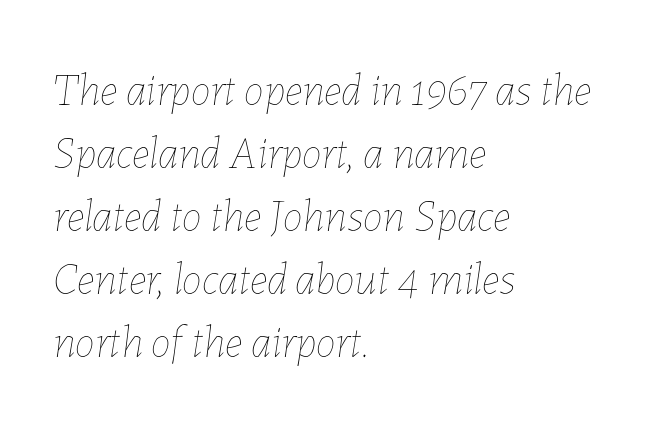
Q: Is the text bold? A: No.
Q: Is the text italic (slanted)? A: Yes, it leans right by about 7 degrees.
Q: Is the text underlined? A: No.
Q: How is the paragraph aligned? A: Left-aligned.
Q: Is the spacing between letters normal or unusually wide? A: Normal.
Q: Is the spacing between lines tight, normal or loose? A: Normal.
Q: Width (condensed, normal, or wide)? A: Normal.
Q: Stroke contrast? A: Low.
Q: x-height? A: Medium.
Q: Monospaced? A: No.
